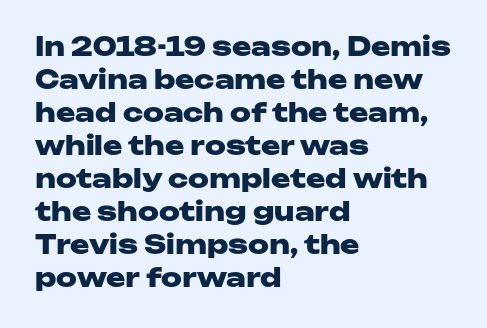
The image shows 26 px bold type, upright; set left-aligned, normal line spacing (1.27x), normal letter spacing, not underlined.
